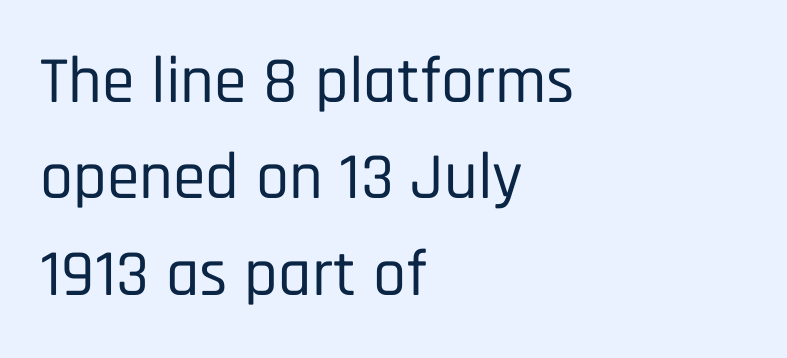
{"serif": "no", "italic": "no", "width": "condensed", "stroke_contrast": "low", "x_height": "large", "monospaced": "no", "underline": "no", "align": "left", "line_spacing": "normal", "line_spacing_ratio": 1.46, "letter_spacing": "normal", "letter_spacing_em": 0.0, "glyph_px": 66}
